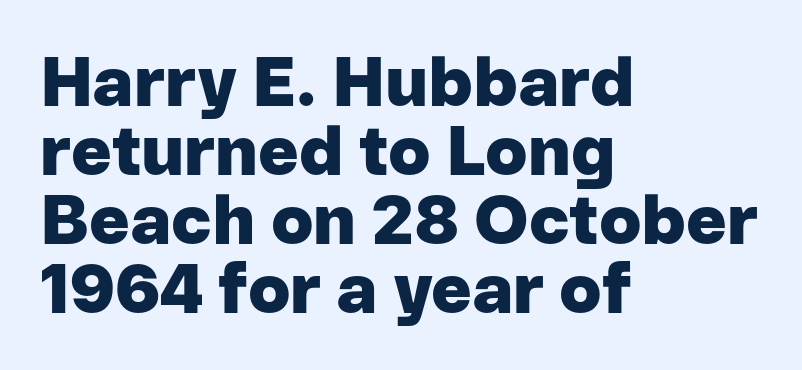
Q: Is the text bold? A: Yes.
Q: Is the text italic (slanted)? A: No, it is upright.
Q: Is the typeface a serif or a sans-serif typeface? A: Sans-serif.
Q: Is the text underlined? A: No.
Q: How is the paragraph aligned? A: Left-aligned.
Q: Is the spacing between letters normal or unusually wide? A: Normal.
Q: Is the spacing between lines tight, normal or loose? A: Tight.
Q: Width (condensed, normal, or wide)? A: Normal.
Q: Stroke contrast? A: Low.
Q: x-height? A: Medium.
Q: Monospaced? A: No.
